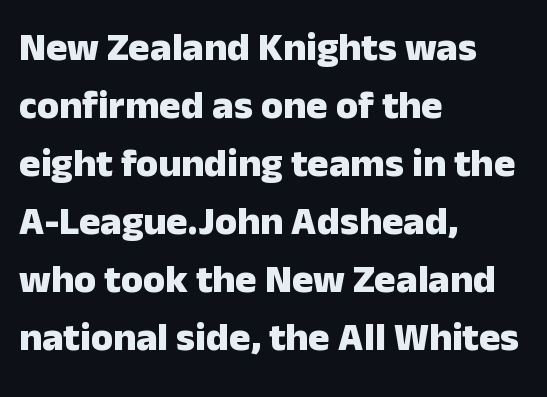
The image shows 40 px heavy sans-serif type, upright; set left-aligned, normal line spacing (1.45x), normal letter spacing, not underlined; low stroke contrast and a medium x-height.
